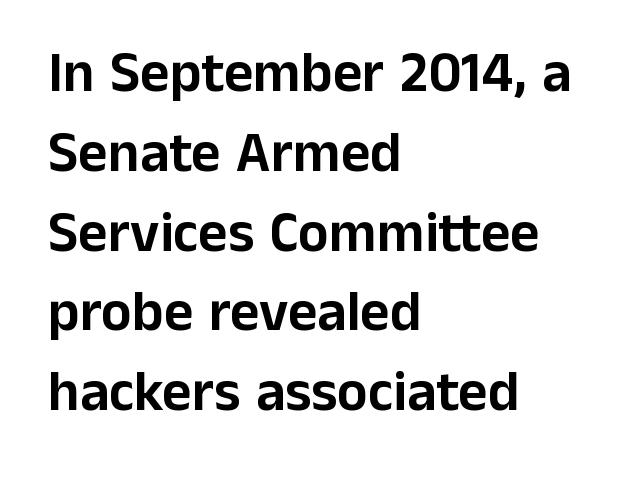
Q: Is the text italic (slanted)? A: No, it is upright.
Q: Is the typeface a serif or a sans-serif typeface? A: Sans-serif.
Q: Is the text underlined? A: No.
Q: How is the paragraph aligned? A: Left-aligned.
Q: Is the spacing between letters normal or unusually wide? A: Normal.
Q: Is the spacing between lines tight, normal or loose? A: Normal.
Q: Width (condensed, normal, or wide)? A: Normal.
Q: Stroke contrast? A: Low.
Q: x-height? A: Medium.
Q: Monospaced? A: No.
